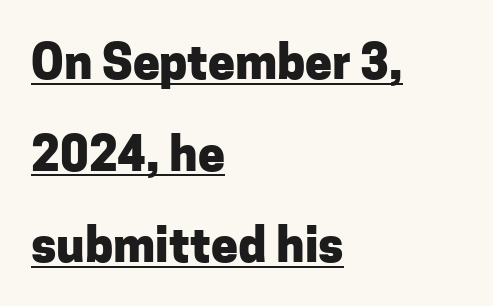
Q: Is the text bold? A: Yes.
Q: Is the text italic (slanted)? A: No, it is upright.
Q: Is the typeface a serif or a sans-serif typeface? A: Sans-serif.
Q: Is the text underlined? A: Yes.
Q: How is the paragraph aligned? A: Left-aligned.
Q: Is the spacing between letters normal or unusually wide? A: Normal.
Q: Is the spacing between lines tight, normal or loose? A: Loose.
Q: Width (condensed, normal, or wide)? A: Normal.
Q: Stroke contrast? A: Low.
Q: x-height? A: Medium.
Q: Monospaced? A: No.
